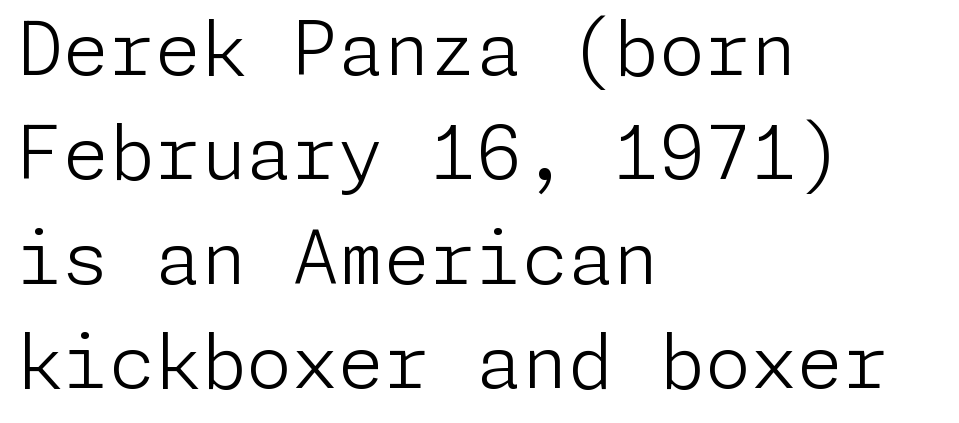
The font sits on the lighter half of the weight spectrum, regular included. Does the leading feel generous? No, just average. These lines are set flush left with a ragged right edge. A typesetter would call this zero additional tracking. Tall strokes in this sample are plumb rather than angled. The area under the type is left untouched.
